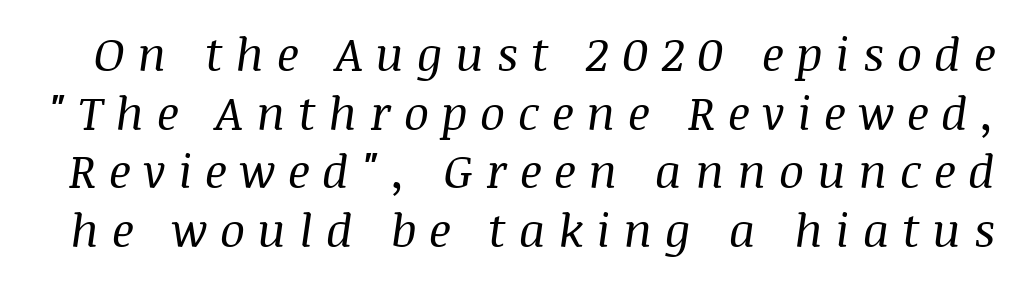
No word sits above an underline. The typeface chosen for these lines features serifs. Quick note: interline space is typical. These lines are rendered in a variable-pitch font. Weight: in the light-to-regular range.
